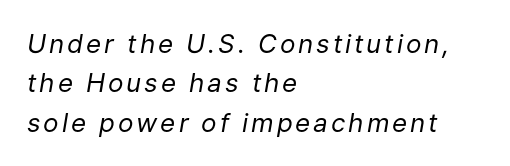
Q: Is the text bold? A: No.
Q: Is the text italic (slanted)? A: Yes, it leans right by about 9 degrees.
Q: Is the text underlined? A: No.
Q: How is the paragraph aligned? A: Left-aligned.
Q: Is the spacing between lines tight, normal or loose? A: Normal.
